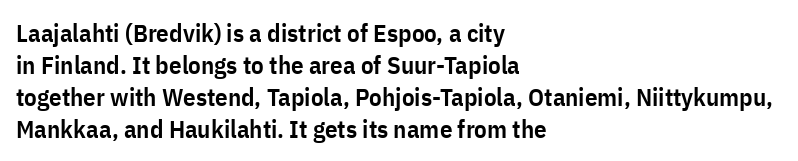
Tracking value appears to be zero — textbook default spacing. Weight check: semibold — heavier than regular, not quite bold. Line starts are locked; line ends wander. How would I describe the line gaps? Plain and ordinary. The gap between lines stays unmarked. Posture: straight, roman, zero tilt.
